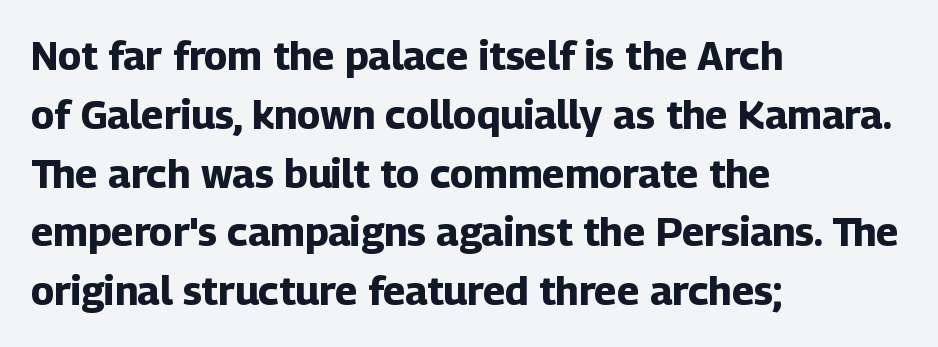
{"serif": "no", "italic": "no", "bold": "yes", "weight": "bold", "width": "normal", "stroke_contrast": "low", "x_height": "medium", "monospaced": "no", "underline": "no", "align": "left", "line_spacing": "normal", "line_spacing_ratio": 1.47, "letter_spacing": "normal", "letter_spacing_em": 0.0, "glyph_px": 40}
